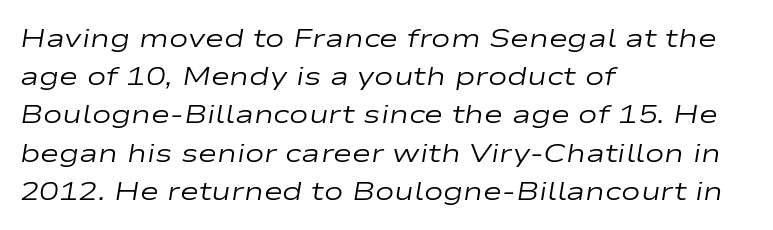
Q: Is the text bold? A: No.
Q: Is the text italic (slanted)? A: Yes, it leans right by about 9 degrees.
Q: Is the text underlined? A: No.
Q: How is the paragraph aligned? A: Left-aligned.
Q: Is the spacing between letters normal or unusually wide? A: Normal.
Q: Is the spacing between lines tight, normal or loose? A: Normal.
